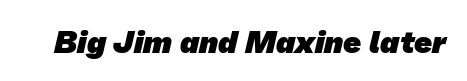
The image shows 31 px heavy sans-serif type; set normal letter spacing, not underlined; low stroke contrast and a medium x-height.
